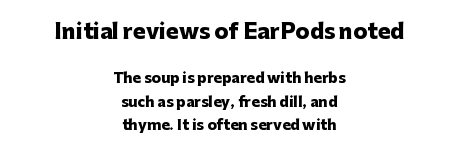
The image shows 21 px bold type, upright; set centered, normal line spacing (1.65x), normal letter spacing, not underlined; the first (top) block is 1.5x larger.
